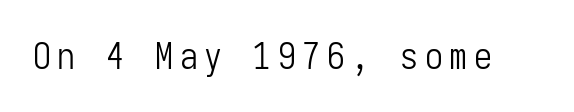
Q: Is the text bold? A: No.
Q: Is the text italic (slanted)? A: No, it is upright.
Q: Is the typeface a serif or a sans-serif typeface? A: Sans-serif.
Q: Is the text underlined? A: No.
Q: Width (condensed, normal, or wide)? A: Condensed.
Q: Stroke contrast? A: Low.
Q: x-height? A: Medium.
Q: Monospaced? A: Yes.
